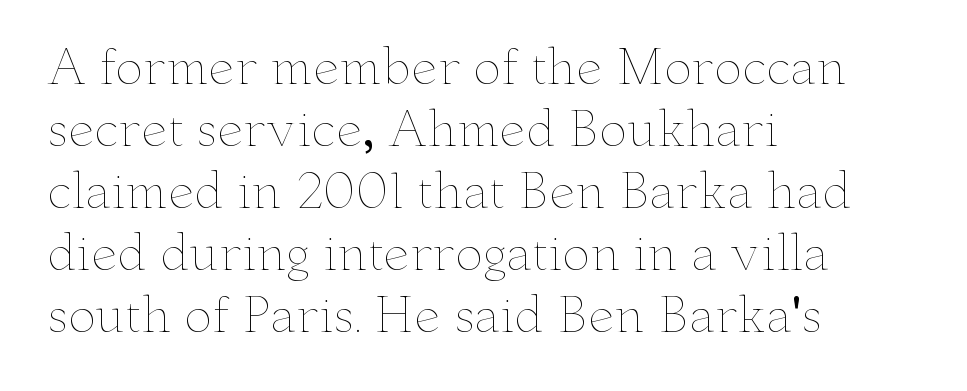
{"italic": "no", "bold": "no", "weight": "thin", "width": "wide", "stroke_contrast": "low", "x_height": "small", "monospaced": "no", "underline": "no", "align": "left", "line_spacing": "normal", "line_spacing_ratio": 1.32, "letter_spacing": "normal", "letter_spacing_em": 0.0, "glyph_px": 47}
